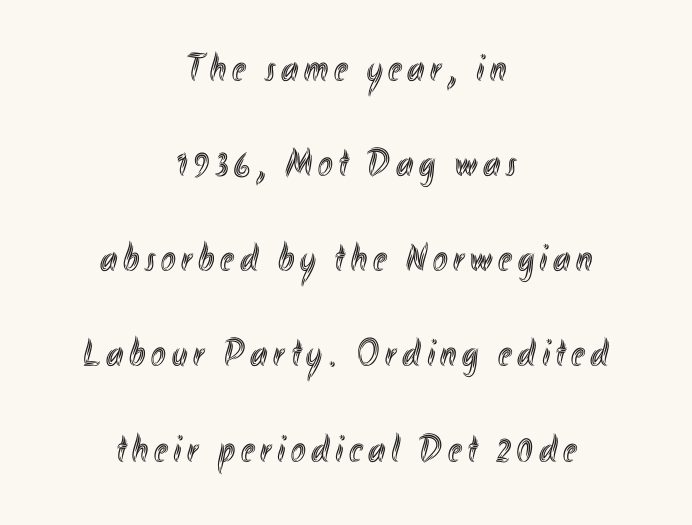
The block of text is sparse from top to bottom, with ample space between rows. Line starts and ends both wander, symmetrically. The strip under each line holds only bare page. Looks like regular typesetting: each glyph gets only the width it needs.
